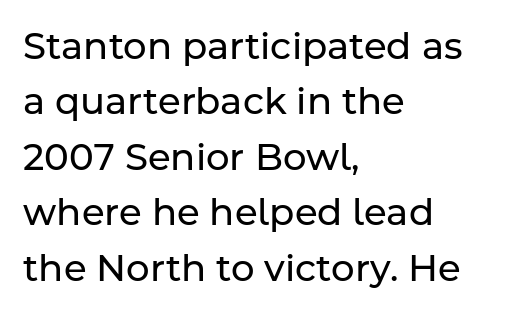
The image shows 37 px regular-weight sans-serif type, upright; set left-aligned, normal line spacing (1.5x), normal letter spacing, not underlined; low stroke contrast and a medium x-height.
